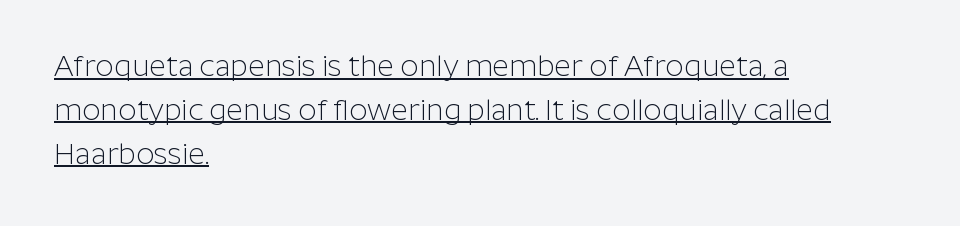
The image shows 29 px light sans-serif type, upright; set left-aligned, normal line spacing (1.51x), normal letter spacing, underlined; low stroke contrast and a medium x-height.
